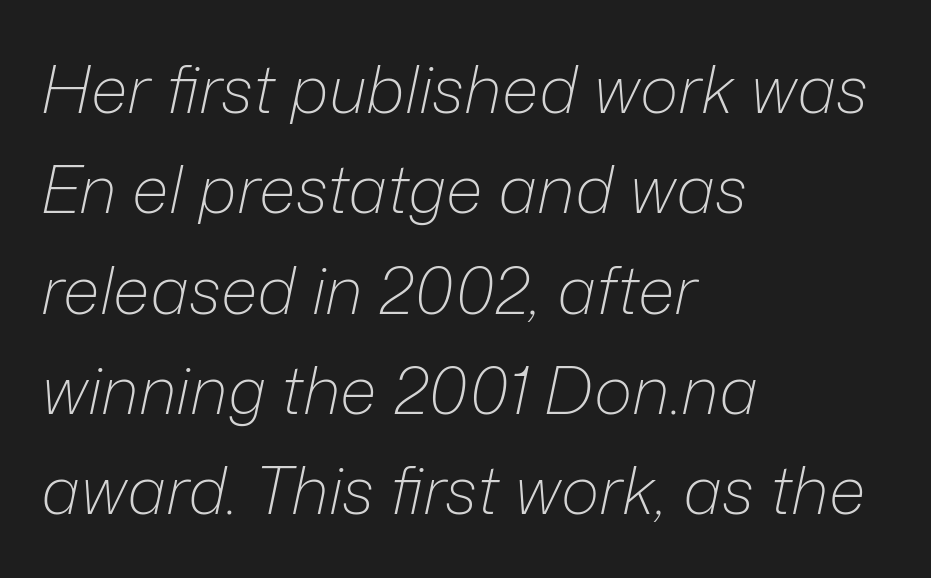
{"italic": "yes", "lean": "right", "slant_degrees": 12, "bold": "no", "weight": "light", "width": "normal", "stroke_contrast": "low", "x_height": "medium", "monospaced": "no", "underline": "no", "align": "left", "line_spacing": "normal", "line_spacing_ratio": 1.52, "letter_spacing": "normal", "letter_spacing_em": 0.0, "glyph_px": 66}
